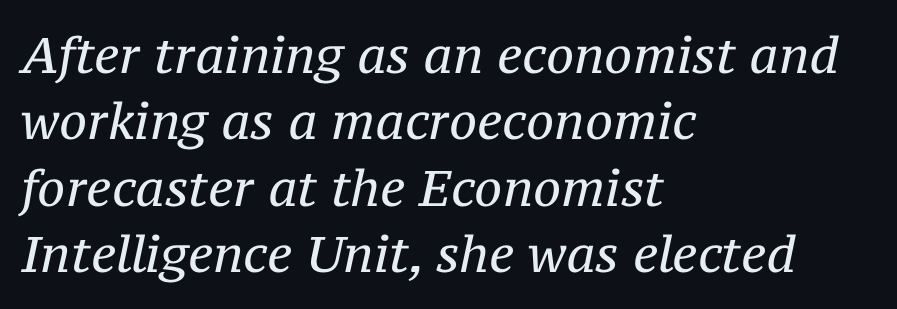
The image shows 50 px regular-weight serif type, italic (leaning right); set left-aligned, normal line spacing (1.33x), normal letter spacing, not underlined; medium stroke contrast and a medium x-height.
